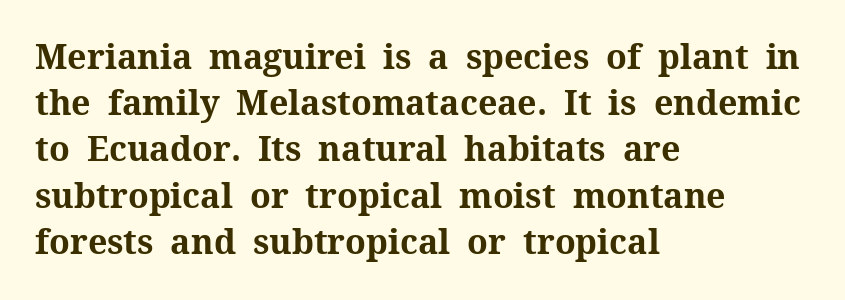
{"serif": "yes", "italic": "no", "bold": "yes", "weight": "bold", "width": "normal", "stroke_contrast": "medium", "x_height": "medium", "monospaced": "no", "underline": "no", "align": "left", "line_spacing": "normal", "line_spacing_ratio": 1.36, "letter_spacing": "normal", "letter_spacing_em": 0.0, "glyph_px": 34}
